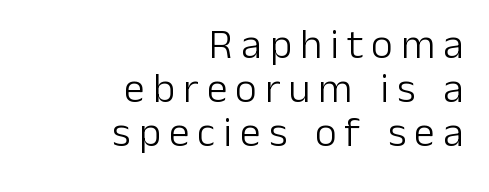
Q: Is the text bold? A: No.
Q: Is the text italic (slanted)? A: No, it is upright.
Q: Is the typeface a serif or a sans-serif typeface? A: Sans-serif.
Q: Is the text underlined? A: No.
Q: How is the paragraph aligned? A: Right-aligned.
Q: Is the spacing between lines tight, normal or loose? A: Tight.
Q: Width (condensed, normal, or wide)? A: Normal.
Q: Stroke contrast? A: Low.
Q: x-height? A: Medium.
Q: Monospaced? A: No.
